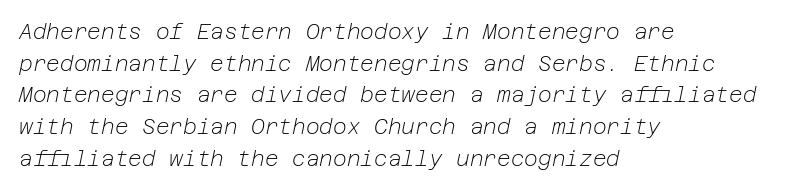
{"italic": "yes", "lean": "right", "slant_degrees": 12, "bold": "no", "underline": "no", "align": "left", "line_spacing": "normal", "line_spacing_ratio": 1.51, "letter_spacing": "normal", "letter_spacing_em": 0.0, "glyph_px": 21}
